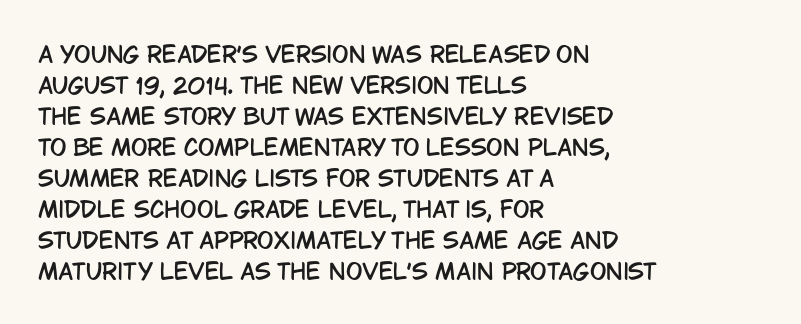
No italicization has been applied; the sample stays upright. The text block is weighted toward the left margin, trailing off unevenly rightward. Each row of text sits above clean, open space. Leading matches the norm, producing a regular column. Nobody touched the tracking dial on this one.
